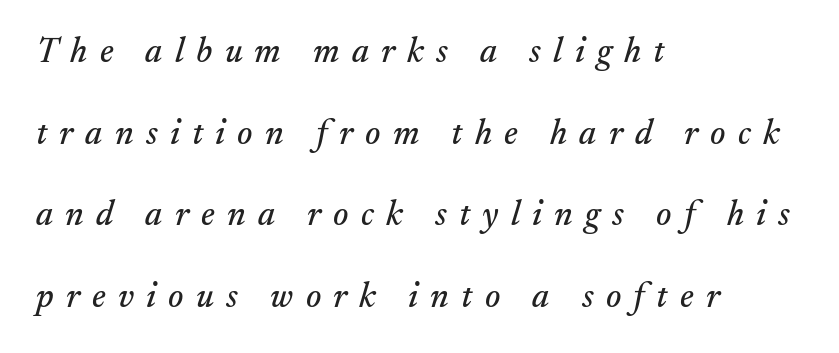
The glyphs in this specimen are seriffed. The passage shown leans; its letterforms are oblique. Think of a printed novel: that variable character pitch is what you see here. Check under the words: just untouched page. Caption: expanded tracking, letters set apart.
